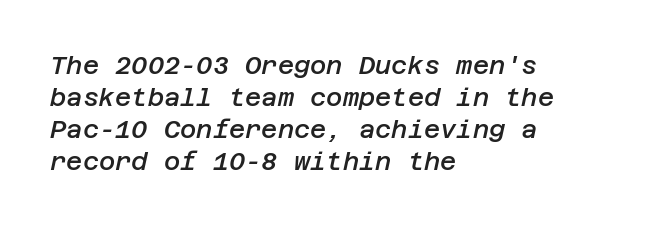
An italicized treatment has been applied to the whole sample. Horizontal alignment here is leftward, the default for most running prose. I'd describe the lettering as semibold — firm but not a full bold. No extra tracking has been applied to these lines. The space directly below the letters is spotless. Whoever set this chose a conventional vertical rhythm.
